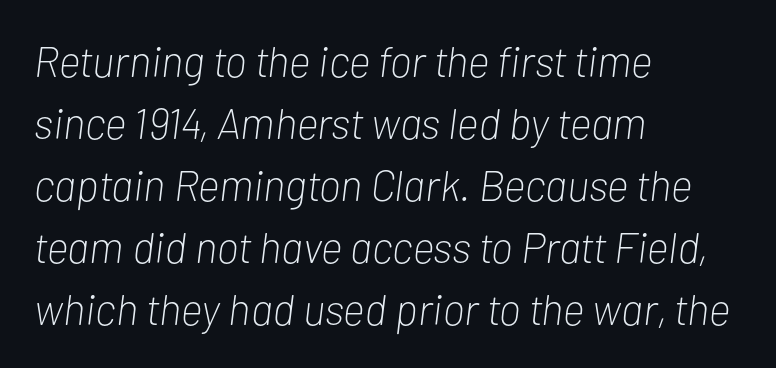
Q: Is the text bold? A: No.
Q: Is the text italic (slanted)? A: Yes, it leans right by about 7 degrees.
Q: Is the text underlined? A: No.
Q: How is the paragraph aligned? A: Left-aligned.
Q: Is the spacing between letters normal or unusually wide? A: Normal.
Q: Is the spacing between lines tight, normal or loose? A: Normal.
Q: Width (condensed, normal, or wide)? A: Condensed.
Q: Stroke contrast? A: Low.
Q: x-height? A: Medium.
Q: Monospaced? A: No.
